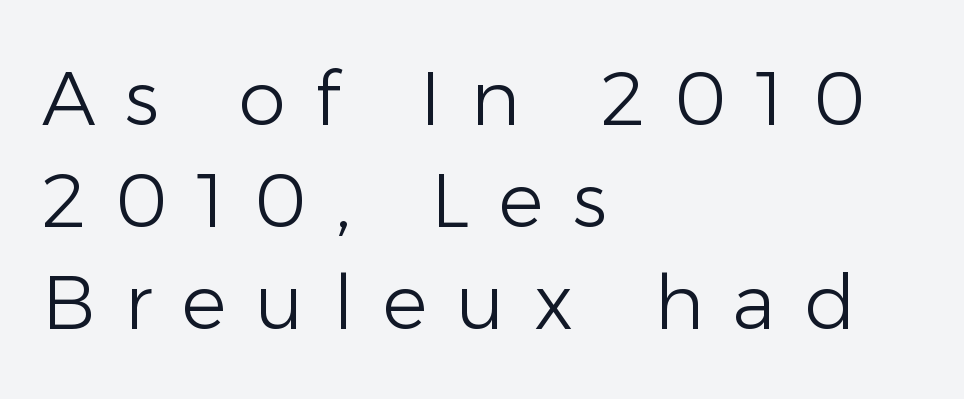
The image shows 75 px light sans-serif type, upright; set left-aligned, normal line spacing (1.36x), unusually wide letter spacing (+0.39 em), not underlined; low stroke contrast and a medium x-height.
